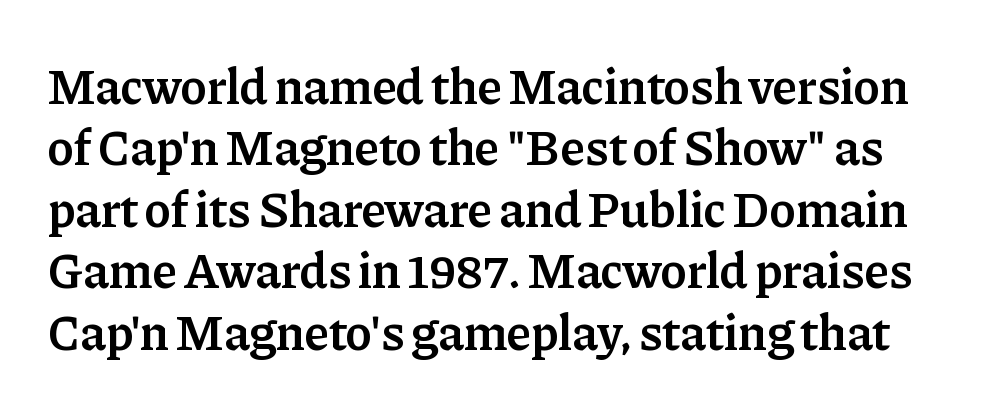
{"serif": "yes", "italic": "no", "bold": "semi", "weight": "semibold", "width": "normal", "stroke_contrast": "low", "x_height": "medium", "monospaced": "no", "underline": "no", "line_spacing_ratio": 1.23, "letter_spacing": "normal", "letter_spacing_em": 0.0, "glyph_px": 50}
